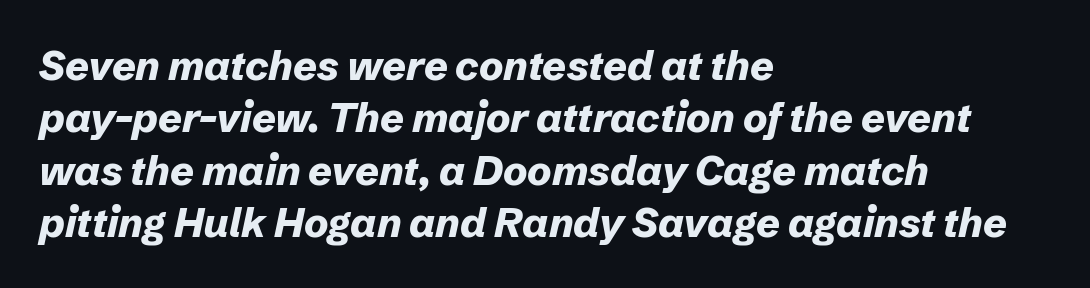
Here the designer chose a conventional face with non-uniform glyph widths. Line starts are locked; line ends wander. Whoever set this chose a conventional vertical rhythm. Nothing unusual about the tracking: characters are spaced as the font intends.
